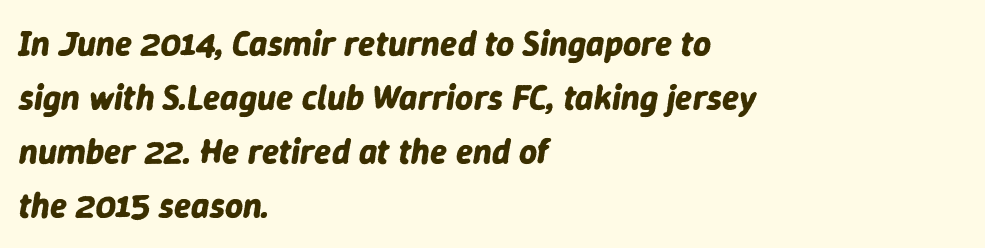
The image shows 35 px bold type, italic (leaning right); set left-aligned, normal line spacing (1.54x), normal letter spacing, not underlined; low stroke contrast and a medium x-height.
